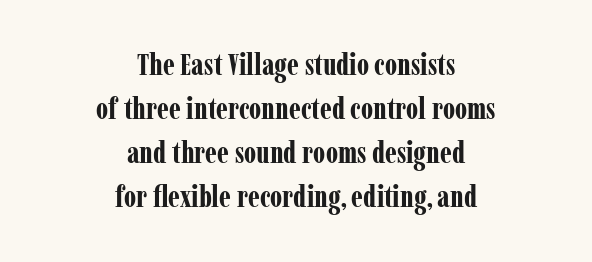
{"serif": "yes", "italic": "no", "bold": "yes", "weight": "bold", "width": "condensed", "stroke_contrast": "low", "x_height": "medium", "monospaced": "no", "underline": "no", "align": "center", "line_spacing": "normal", "line_spacing_ratio": 1.47, "letter_spacing": "normal", "letter_spacing_em": 0.0, "glyph_px": 30}
